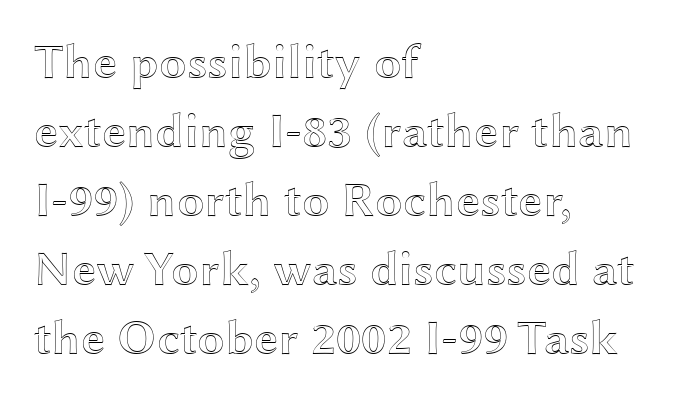
The image shows 49 px wide type, upright; set left-aligned, normal line spacing (1.41x), normal letter spacing, not underlined; a medium x-height.
